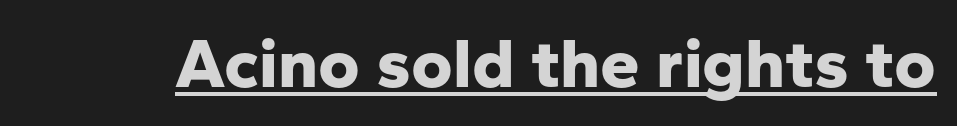
{"serif": "no", "italic": "no", "bold": "yes", "weight": "bold", "width": "normal", "stroke_contrast": "low", "x_height": "medium", "monospaced": "no", "underline": "yes", "letter_spacing": "normal", "letter_spacing_em": 0.0, "glyph_px": 71}
